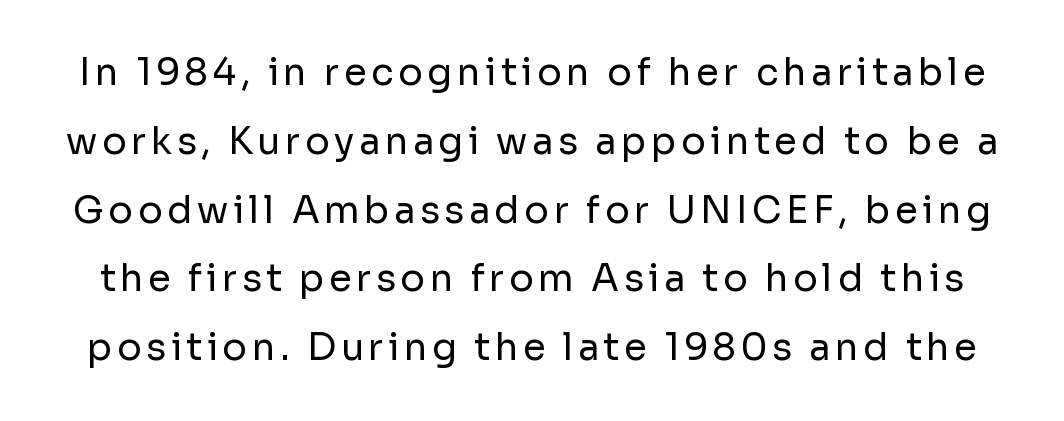
{"serif": "no", "italic": "no", "bold": "no", "weight": "regular", "width": "normal", "stroke_contrast": "low", "x_height": "medium", "monospaced": "no", "underline": "no", "line_spacing_ratio": 1.86, "glyph_px": 37}
